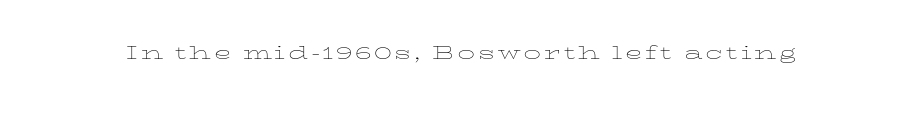
The image shows 23 px text type, upright; set not underlined.
